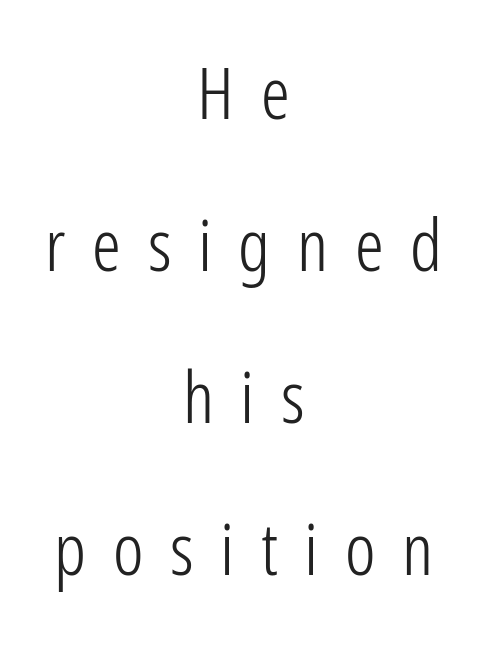
{"serif": "no", "italic": "no", "bold": "no", "weight": "light", "width": "condensed", "stroke_contrast": "low", "x_height": "medium", "monospaced": "no", "underline": "no", "align": "center", "line_spacing": "loose", "line_spacing_ratio": 2.11, "letter_spacing": "wide", "letter_spacing_em": 0.37, "glyph_px": 72}
